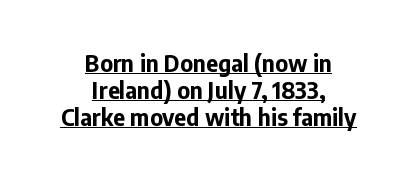
{"italic": "no", "bold": "yes", "underline": "yes", "align": "center", "line_spacing_ratio": 1.18, "letter_spacing": "normal", "letter_spacing_em": 0.0, "glyph_px": 23}
